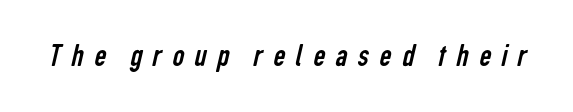
{"serif": "no", "bold": "no", "weight": "regular", "width": "condensed", "stroke_contrast": "low", "x_height": "medium", "monospaced": "no", "underline": "no", "letter_spacing": "wide", "letter_spacing_em": 0.32, "glyph_px": 33}
